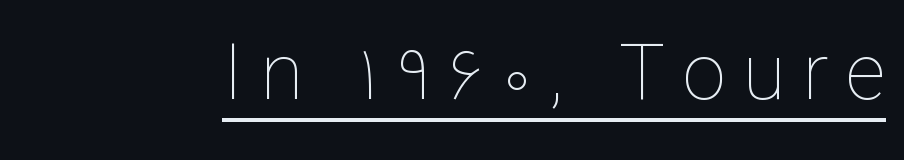
The image shows 78 px thin type, upright; set unusually wide letter spacing (+0.22 em), underlined; low stroke contrast and a medium x-height.
